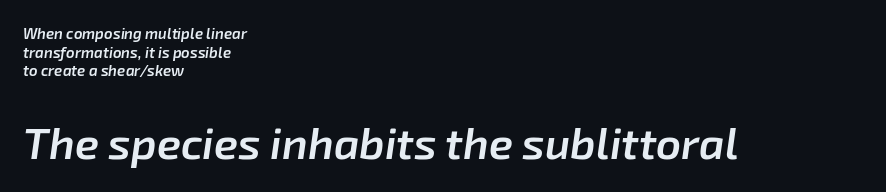
Compared with typical paragraphs, the rows here are spaced about the same. Block two is the big one; block one sits smaller above it. This sample uses plain, unmodified letter spacing. Varying glyph widths throughout — classic text-font behaviour. The foot of each line stays bare and open.
